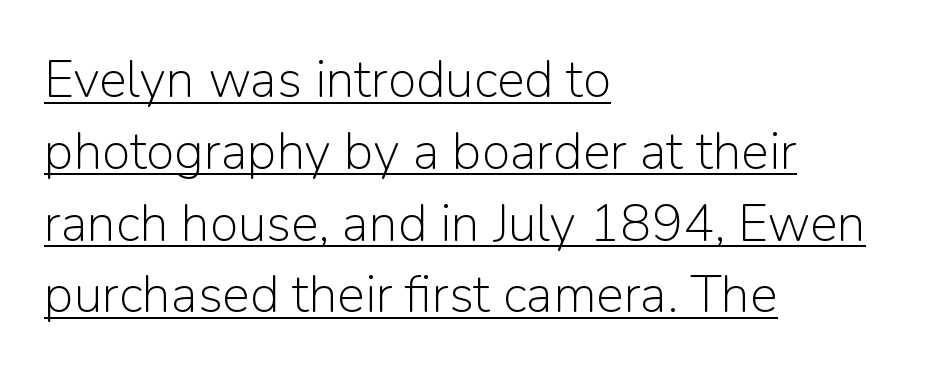
Q: Is the text bold? A: No.
Q: Is the text italic (slanted)? A: No, it is upright.
Q: Is the typeface a serif or a sans-serif typeface? A: Sans-serif.
Q: Is the text underlined? A: Yes.
Q: How is the paragraph aligned? A: Left-aligned.
Q: Is the spacing between letters normal or unusually wide? A: Normal.
Q: Is the spacing between lines tight, normal or loose? A: Normal.
Q: Width (condensed, normal, or wide)? A: Normal.
Q: Stroke contrast? A: Low.
Q: x-height? A: Medium.
Q: Monospaced? A: No.
